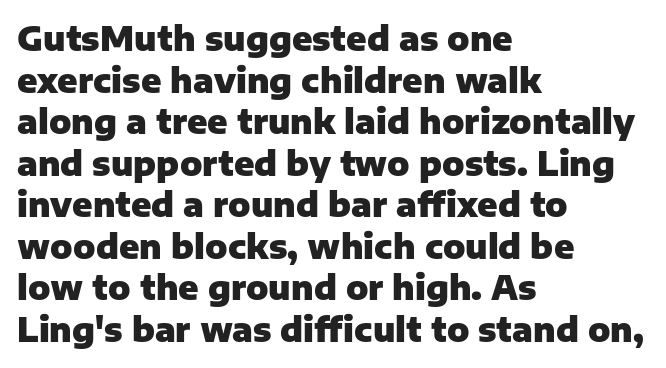
The space between consecutive lines is moderate. The face used here is rendered with its standard letterfit. Regarding serifs, this sample does without them. Style check: upright. Just letters on the line, the space beneath them empty. Does the weight exceed regular? Yes, all the way to bold.
